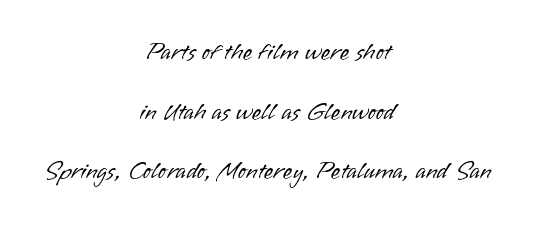
Q: Is the text bold? A: No.
Q: Is the text italic (slanted)? A: Yes.
Q: Is the text underlined? A: No.
Q: How is the paragraph aligned? A: Centered.
Q: Is the spacing between letters normal or unusually wide? A: Normal.
Q: Is the spacing between lines tight, normal or loose? A: Loose.
